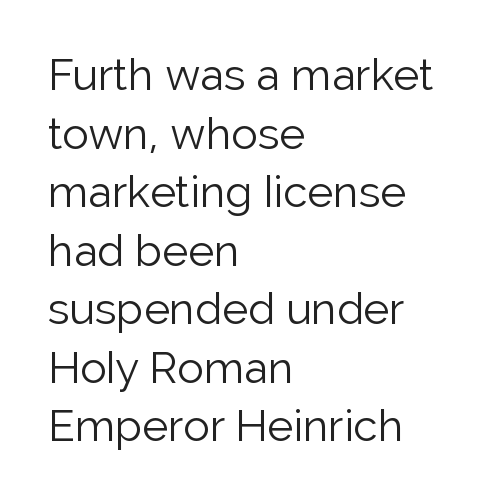
Q: Is the text bold? A: No.
Q: Is the text italic (slanted)? A: No, it is upright.
Q: Is the typeface a serif or a sans-serif typeface? A: Sans-serif.
Q: Is the text underlined? A: No.
Q: How is the paragraph aligned? A: Left-aligned.
Q: Is the spacing between letters normal or unusually wide? A: Normal.
Q: Is the spacing between lines tight, normal or loose? A: Normal.
Q: Width (condensed, normal, or wide)? A: Normal.
Q: Stroke contrast? A: Low.
Q: x-height? A: Medium.
Q: Monospaced? A: No.
